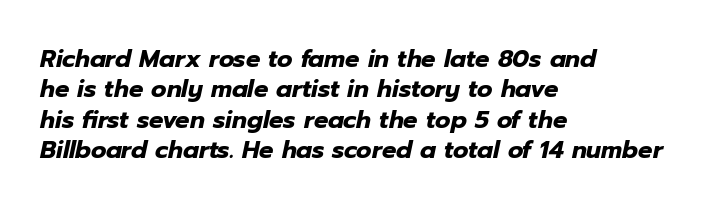
Q: Is the text bold? A: Yes.
Q: Is the text italic (slanted)? A: Yes, it leans right by about 12 degrees.
Q: Is the text underlined? A: No.
Q: How is the paragraph aligned? A: Left-aligned.
Q: Is the spacing between letters normal or unusually wide? A: Normal.
Q: Is the spacing between lines tight, normal or loose? A: Normal.
